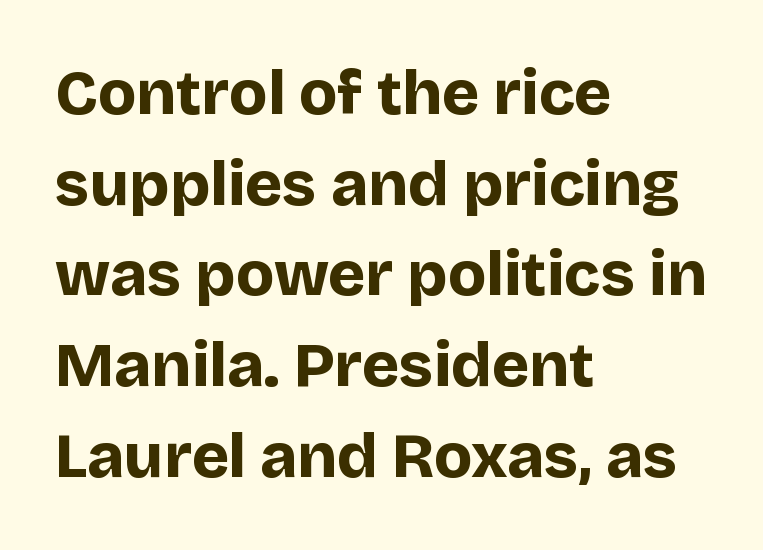
Strokes here are thick enough to call this a true bold. Words float on clear page, feet unadorned. The paragraph shown leans on its left margin. Does the lettering tilt? It doesn't — this is upright.
